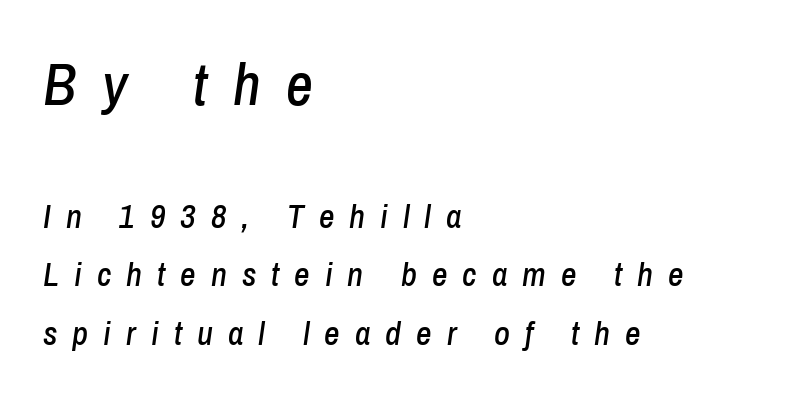
{"italic": "yes", "lean": "right", "slant_degrees": 8, "width": "condensed", "stroke_contrast": "low", "x_height": "medium", "monospaced": "no", "underline": "no", "align": "left", "line_spacing_ratio": 1.72, "letter_spacing": "wide", "letter_spacing_em": 0.44, "larger_block": "first", "size_ratio": 1.74, "glyph_px": 59}
